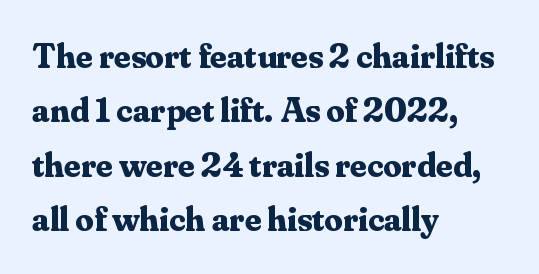
Q: Is the text bold? A: Yes.
Q: Is the text italic (slanted)? A: No, it is upright.
Q: Is the typeface a serif or a sans-serif typeface? A: Serif.
Q: Is the text underlined? A: No.
Q: How is the paragraph aligned? A: Left-aligned.
Q: Is the spacing between letters normal or unusually wide? A: Normal.
Q: Is the spacing between lines tight, normal or loose? A: Normal.
Q: Width (condensed, normal, or wide)? A: Normal.
Q: Stroke contrast? A: Medium.
Q: x-height? A: Small.
Q: Monospaced? A: No.
